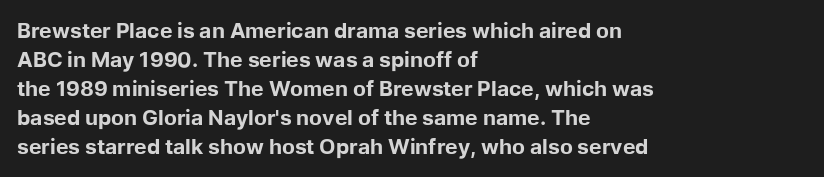
The image shows 21 px bold type, upright; set left-aligned, normal line spacing (1.38x), normal letter spacing, not underlined.
